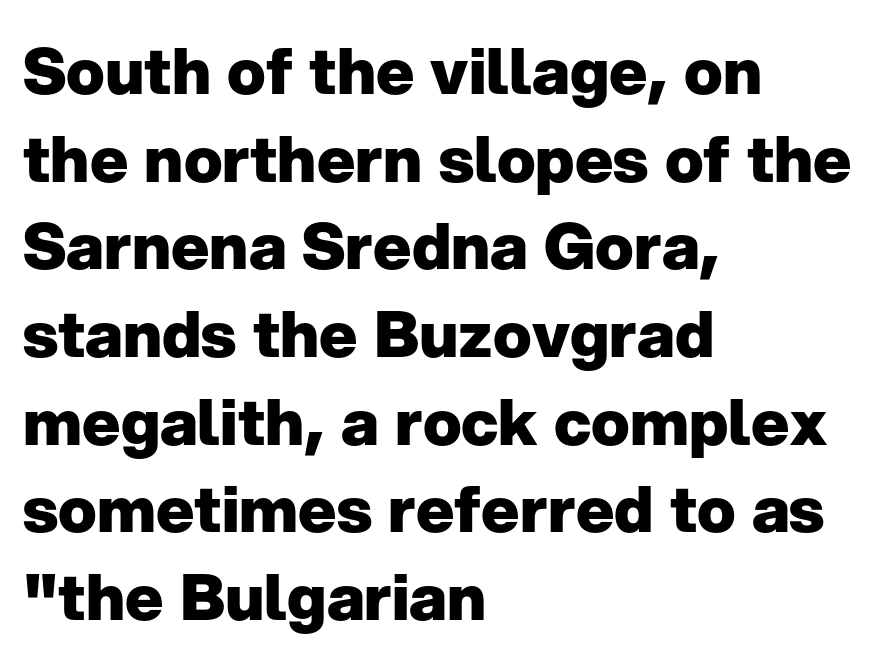
Q: Is the text bold? A: Yes.
Q: Is the text italic (slanted)? A: No, it is upright.
Q: Is the typeface a serif or a sans-serif typeface? A: Sans-serif.
Q: Is the text underlined? A: No.
Q: How is the paragraph aligned? A: Left-aligned.
Q: Is the spacing between letters normal or unusually wide? A: Normal.
Q: Is the spacing between lines tight, normal or loose? A: Normal.
Q: Width (condensed, normal, or wide)? A: Normal.
Q: Stroke contrast? A: Low.
Q: x-height? A: Medium.
Q: Monospaced? A: No.
